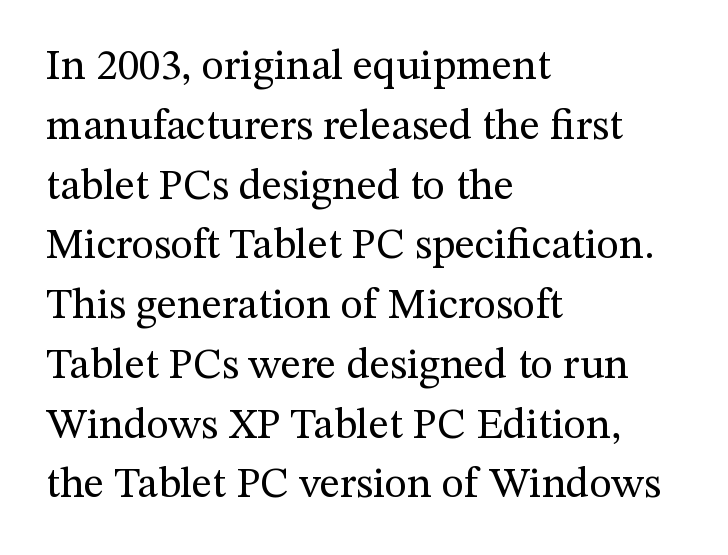
Q: Is the text bold? A: No.
Q: Is the text italic (slanted)? A: No, it is upright.
Q: Is the typeface a serif or a sans-serif typeface? A: Serif.
Q: Is the text underlined? A: No.
Q: How is the paragraph aligned? A: Left-aligned.
Q: Is the spacing between letters normal or unusually wide? A: Normal.
Q: Is the spacing between lines tight, normal or loose? A: Normal.
Q: Width (condensed, normal, or wide)? A: Normal.
Q: Stroke contrast? A: Medium.
Q: x-height? A: Medium.
Q: Monospaced? A: No.
